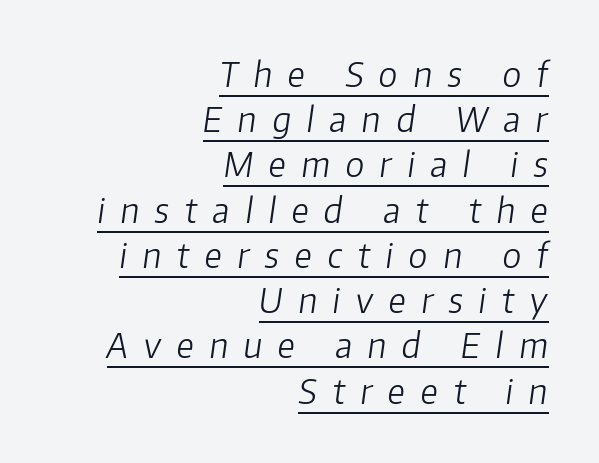
{"italic": "yes", "lean": "right", "slant_degrees": 8, "bold": "no", "weight": "light", "width": "normal", "stroke_contrast": "low", "x_height": "medium", "monospaced": "no", "underline": "yes", "align": "right", "line_spacing": "normal", "line_spacing_ratio": 1.33, "letter_spacing": "wide", "letter_spacing_em": 0.46, "glyph_px": 34}
